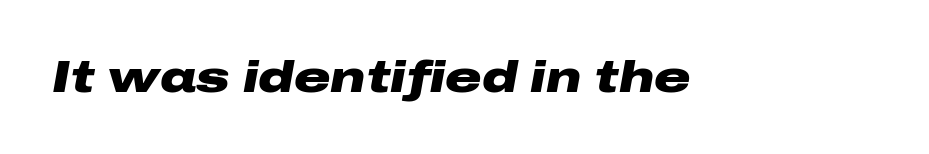
The image shows 45 px heavy, wide type, italic (leaning right); set normal letter spacing, not underlined; low stroke contrast and a medium x-height.
